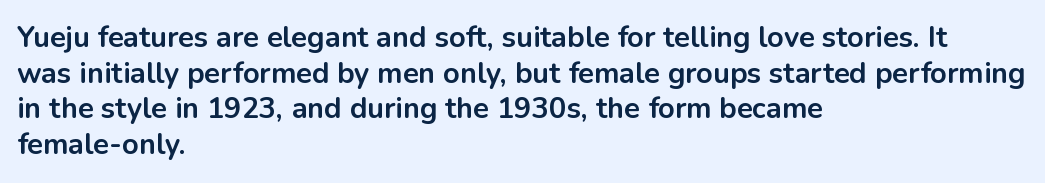
The image shows 29 px bold sans-serif type, upright; set left-aligned, line spacing 1.23x, normal letter spacing, not underlined; low stroke contrast and a medium x-height.
